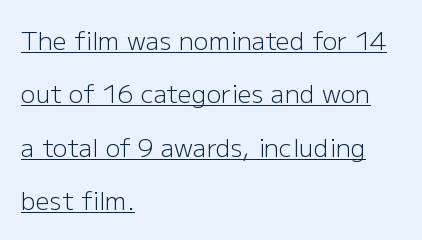
{"italic": "no", "bold": "no", "underline": "yes", "align": "left", "line_spacing": "loose", "line_spacing_ratio": 2.14, "letter_spacing": "normal", "letter_spacing_em": 0.0, "glyph_px": 25}
